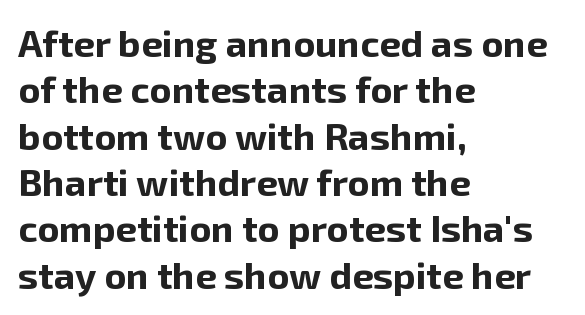
{"serif": "no", "italic": "no", "bold": "yes", "weight": "bold", "width": "normal", "stroke_contrast": "low", "x_height": "medium", "monospaced": "no", "underline": "no", "align": "left", "line_spacing_ratio": 1.22, "letter_spacing": "normal", "letter_spacing_em": 0.0, "glyph_px": 38}
